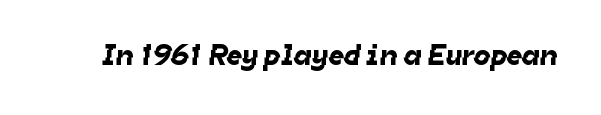
{"serif": "no", "width": "normal", "stroke_contrast": "low", "x_height": "medium", "monospaced": "no", "underline": "no", "letter_spacing": "normal", "letter_spacing_em": 0.0, "glyph_px": 30}
